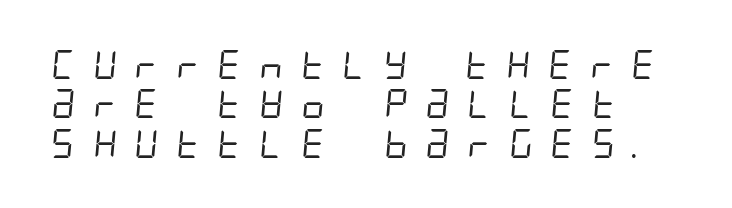
How are the letters spaced? Widely, with obvious added tracking. Honestly, the row spacing looks completely unremarkable. Typographically, this falls in the sans-serif category. The paragraph shown leans on its left margin. A clean baseline with only descenders dipping below it.
